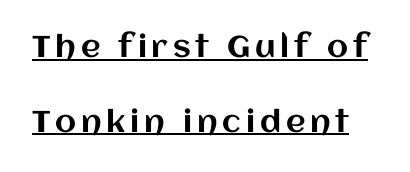
This sample has the flowing, uneven cadence of proportional lettering. Interline gaps are noticeably wide in this sample. You can see a thin bar hugging the bottom of the glyphs. Every character sits straight up, as roman type does.
